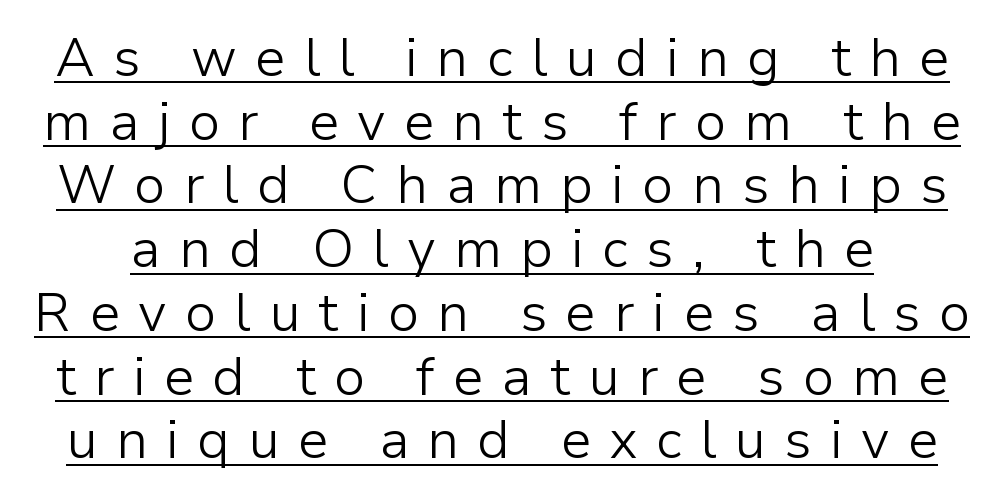
{"serif": "no", "italic": "no", "bold": "no", "weight": "light", "width": "normal", "stroke_contrast": "low", "x_height": "medium", "monospaced": "no", "underline": "yes", "line_spacing_ratio": 1.18, "letter_spacing": "wide", "letter_spacing_em": 0.34, "glyph_px": 54}
